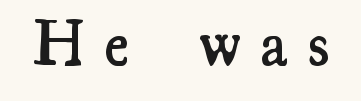
Q: Is the text bold? A: Semi-bold.
Q: Is the text italic (slanted)? A: No, it is upright.
Q: Is the typeface a serif or a sans-serif typeface? A: Serif.
Q: Is the text underlined? A: No.
Q: Is the spacing between letters normal or unusually wide? A: Unusually wide.
Q: Width (condensed, normal, or wide)? A: Condensed.
Q: Stroke contrast? A: Medium.
Q: x-height? A: Small.
Q: Monospaced? A: No.
